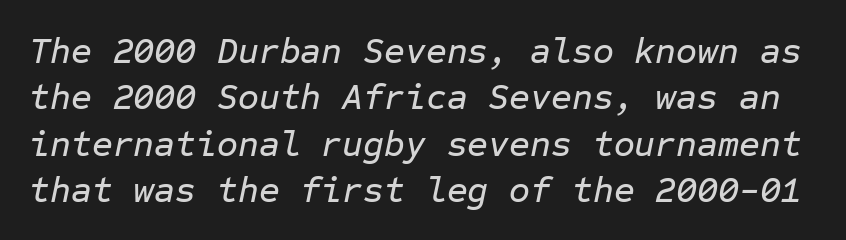
Notice how the stems are inclined rather than vertical — that's the hallmark of italics. Monospaced: the letters line up in strict vertical columns. The space between consecutive lines is moderate. Any mark beneath the type? The region is blank. Letter spacing: default.
